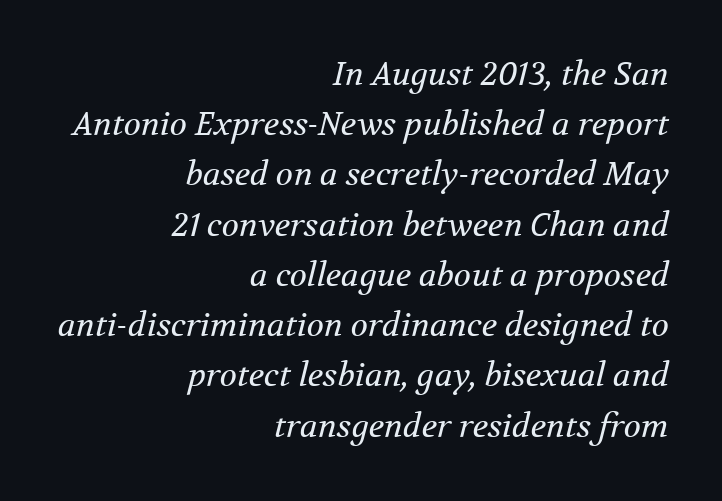
{"serif": "yes", "italic": "yes", "lean": "right", "slant_degrees": 12, "bold": "no", "weight": "regular", "width": "normal", "stroke_contrast": "medium", "x_height": "medium", "monospaced": "no", "underline": "no", "align": "right", "line_spacing": "normal", "line_spacing_ratio": 1.57, "letter_spacing": "normal", "letter_spacing_em": 0.0, "glyph_px": 32}
